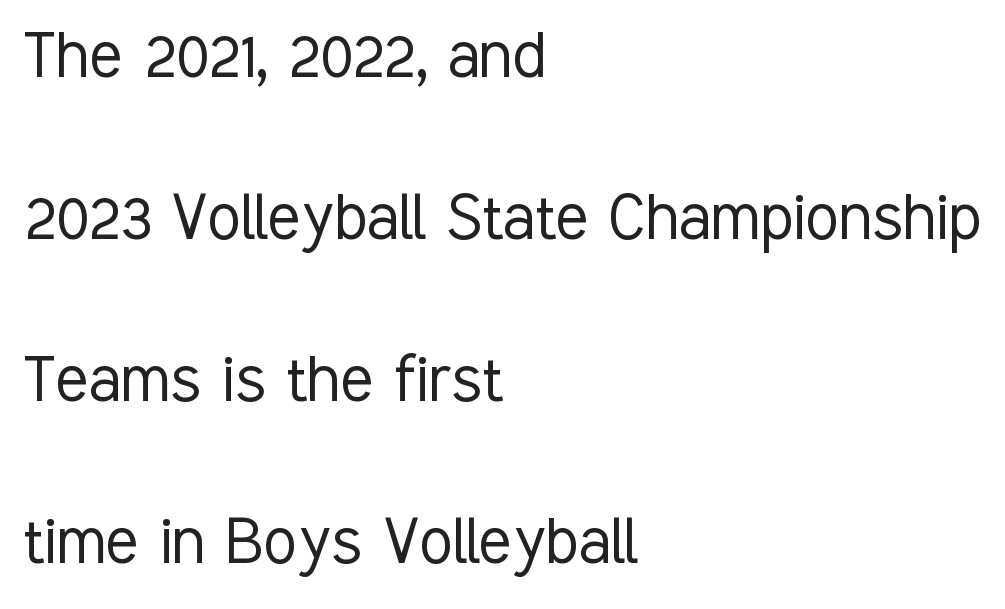
Q: Is the text bold? A: No.
Q: Is the text italic (slanted)? A: No, it is upright.
Q: Is the typeface a serif or a sans-serif typeface? A: Sans-serif.
Q: Is the text underlined? A: No.
Q: How is the paragraph aligned? A: Left-aligned.
Q: Is the spacing between letters normal or unusually wide? A: Normal.
Q: Is the spacing between lines tight, normal or loose? A: Loose.
Q: Width (condensed, normal, or wide)? A: Condensed.
Q: Stroke contrast? A: Low.
Q: x-height? A: Medium.
Q: Monospaced? A: No.
